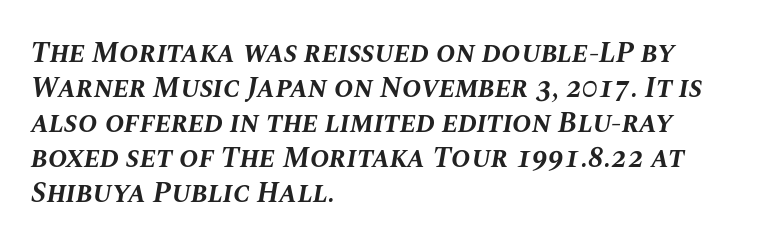
{"italic": "yes", "lean": "right", "slant_degrees": 10, "bold": "yes", "weight": "bold", "width": "normal", "stroke_contrast": "medium", "x_height": "large", "monospaced": "no", "underline": "no", "align": "left", "line_spacing_ratio": 1.21, "letter_spacing": "normal", "letter_spacing_em": 0.0, "glyph_px": 29}
